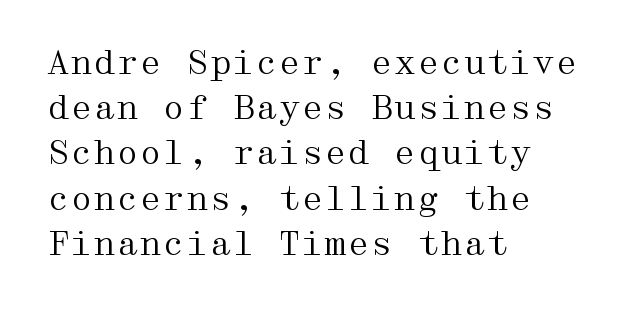
The image shows 33 px regular-weight, wide serif type, upright; set left-aligned, normal line spacing (1.37x), normal letter spacing, not underlined; medium stroke contrast and a medium x-height.
